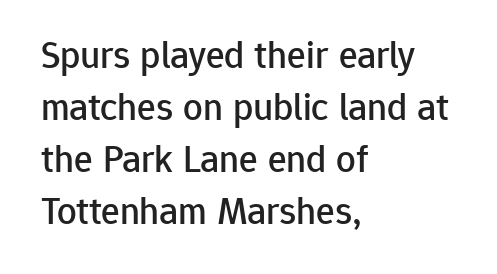
Q: Is the text italic (slanted)? A: No, it is upright.
Q: Is the typeface a serif or a sans-serif typeface? A: Sans-serif.
Q: Is the text underlined? A: No.
Q: How is the paragraph aligned? A: Left-aligned.
Q: Is the spacing between letters normal or unusually wide? A: Normal.
Q: Is the spacing between lines tight, normal or loose? A: Normal.
Q: Width (condensed, normal, or wide)? A: Normal.
Q: Stroke contrast? A: Low.
Q: x-height? A: Medium.
Q: Monospaced? A: No.
